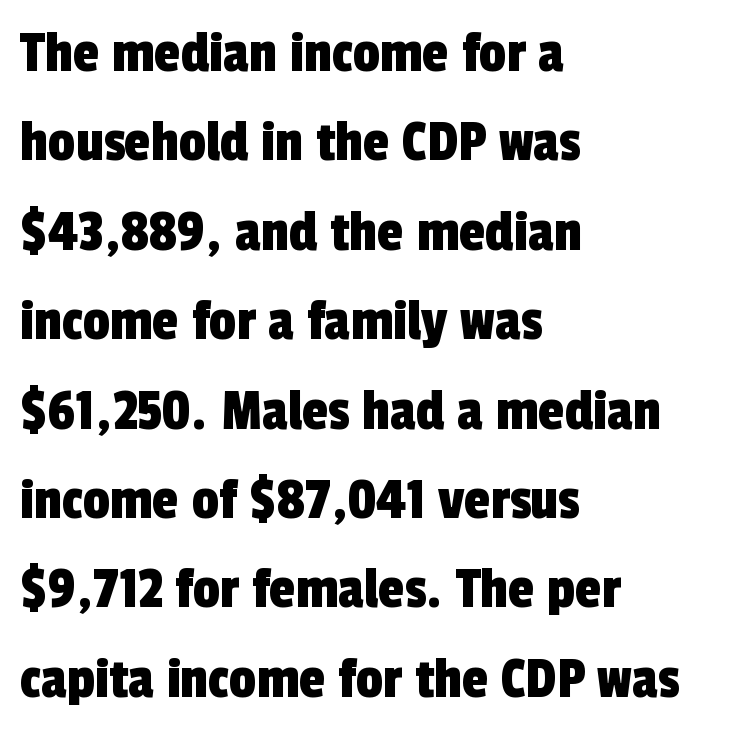
Q: Is the typeface a serif or a sans-serif typeface? A: Sans-serif.
Q: Is the text underlined? A: No.
Q: How is the paragraph aligned? A: Left-aligned.
Q: Is the spacing between letters normal or unusually wide? A: Normal.
Q: Is the spacing between lines tight, normal or loose? A: Normal.
Q: Width (condensed, normal, or wide)? A: Condensed.
Q: x-height? A: Medium.
Q: Monospaced? A: No.
